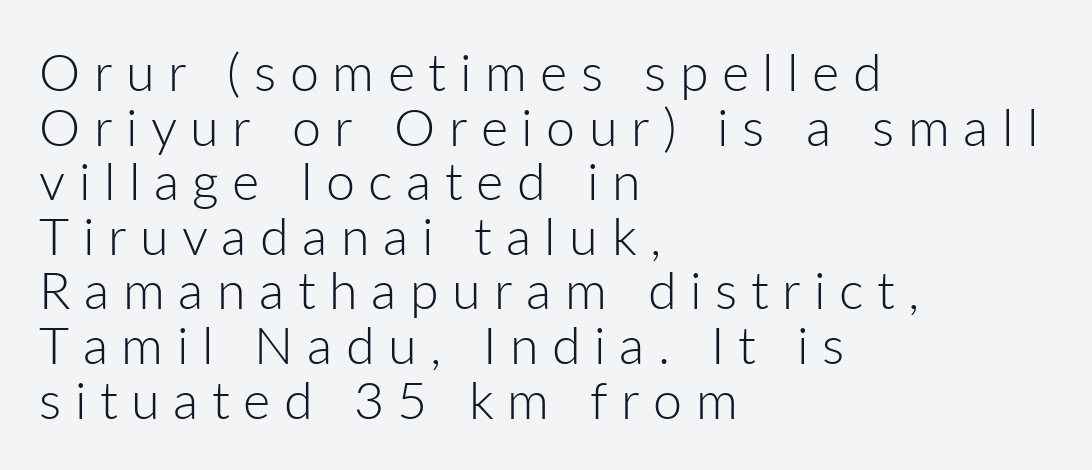
The image shows 52 px light sans-serif type, upright; set left-aligned, tight line spacing (1.05x), unusually wide letter spacing (+0.26 em), not underlined; low stroke contrast and a medium x-height.
